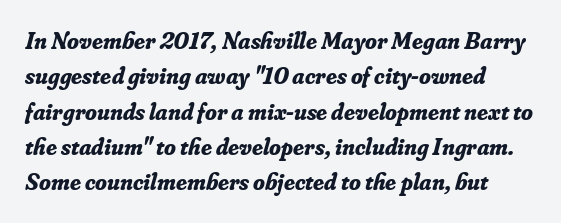
{"italic": "yes", "lean": "right", "slant_degrees": 16, "bold": "yes", "underline": "no", "line_spacing": "normal", "line_spacing_ratio": 1.47, "letter_spacing": "normal", "letter_spacing_em": 0.0, "glyph_px": 24}
